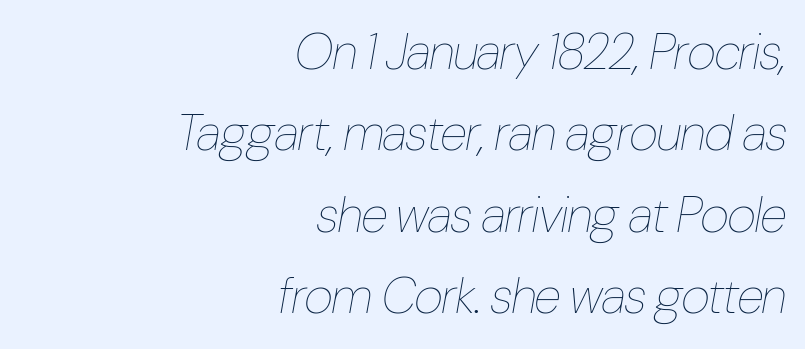
Q: Is the text bold? A: No.
Q: Is the text italic (slanted)? A: Yes, it leans right by about 10 degrees.
Q: Is the text underlined? A: No.
Q: How is the paragraph aligned? A: Right-aligned.
Q: Is the spacing between letters normal or unusually wide? A: Normal.
Q: Is the spacing between lines tight, normal or loose? A: Normal.
Q: Width (condensed, normal, or wide)? A: Condensed.
Q: Stroke contrast? A: Low.
Q: x-height? A: Medium.
Q: Monospaced? A: No.
